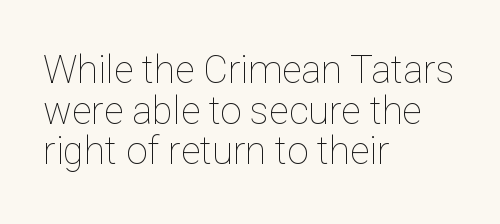
Q: Is the text bold? A: No.
Q: Is the text italic (slanted)? A: No, it is upright.
Q: Is the text underlined? A: No.
Q: How is the paragraph aligned? A: Left-aligned.
Q: Is the spacing between letters normal or unusually wide? A: Normal.
Q: Is the spacing between lines tight, normal or loose? A: Tight.
Q: Width (condensed, normal, or wide)? A: Normal.
Q: Stroke contrast? A: Low.
Q: x-height? A: Medium.
Q: Monospaced? A: No.
